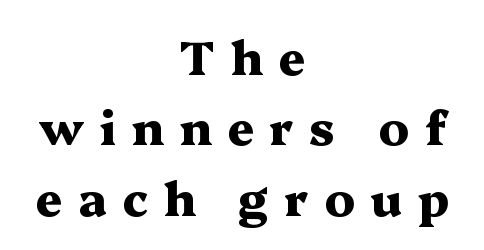
{"serif": "yes", "italic": "no", "bold": "yes", "weight": "heavy", "width": "wide", "stroke_contrast": "medium", "x_height": "medium", "monospaced": "no", "underline": "no", "align": "center", "line_spacing": "normal", "line_spacing_ratio": 1.5, "letter_spacing": "wide", "letter_spacing_em": 0.33, "glyph_px": 47}
